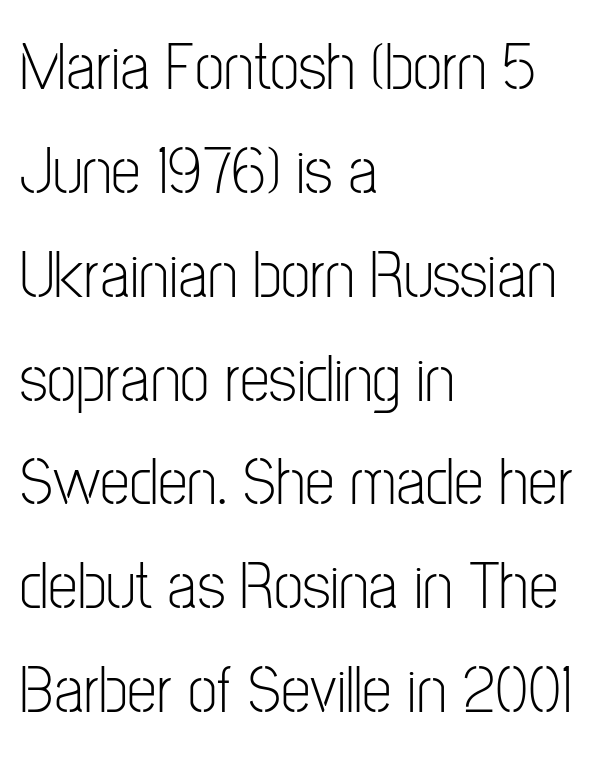
Horizontal alignment here is leftward, the default for most running prose. The passage shown is not underscored anywhere. Does the lettering tilt? It doesn't — this is upright. Proportional: the letters do not fall into vertical columns.
